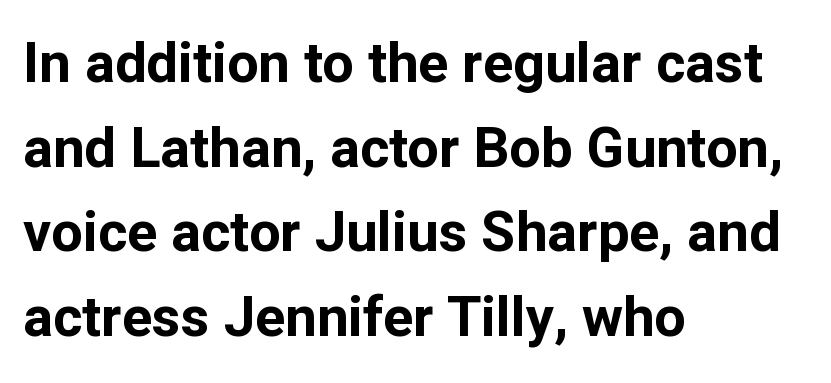
{"serif": "no", "italic": "no", "bold": "yes", "weight": "bold", "width": "normal", "stroke_contrast": "low", "x_height": "medium", "monospaced": "no", "underline": "no", "align": "left", "line_spacing": "normal", "line_spacing_ratio": 1.51, "letter_spacing": "normal", "letter_spacing_em": 0.0, "glyph_px": 56}
